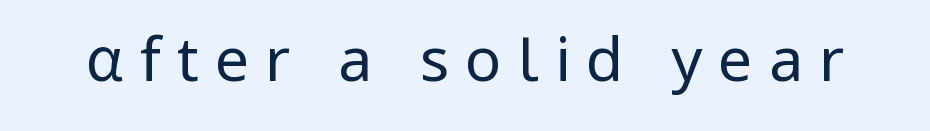
The area under the type is left untouched. The typeface chosen for these lines omits serifs. Is the type heavy? It reads as light-to-regular instead. Upright lettering throughout. Honestly, the letter spacing is so wide it's the main thing you notice.
